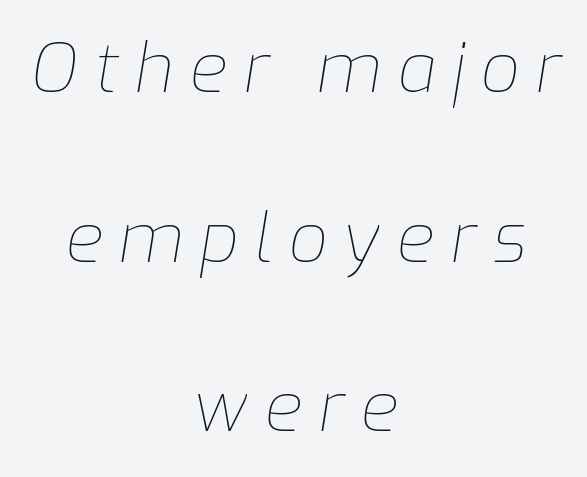
Q: Is the text bold? A: No.
Q: Is the text italic (slanted)? A: Yes, it leans right by about 9 degrees.
Q: Is the text underlined? A: No.
Q: How is the paragraph aligned? A: Centered.
Q: Is the spacing between letters normal or unusually wide? A: Unusually wide.
Q: Is the spacing between lines tight, normal or loose? A: Loose.
Q: Width (condensed, normal, or wide)? A: Normal.
Q: Stroke contrast? A: Low.
Q: x-height? A: Medium.
Q: Monospaced? A: No.
